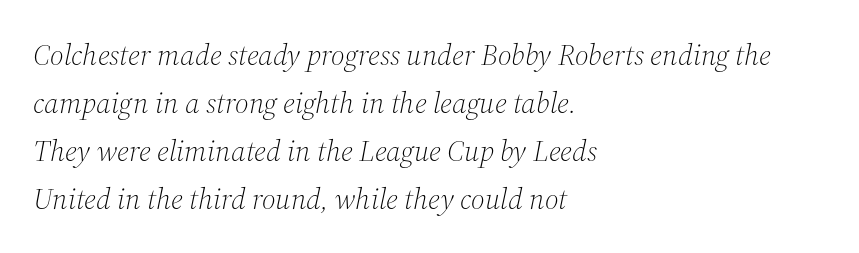
{"serif": "yes", "italic": "yes", "lean": "right", "slant_degrees": 12, "bold": "no", "weight": "light", "width": "normal", "stroke_contrast": "medium", "x_height": "medium", "monospaced": "no", "underline": "no", "align": "left", "line_spacing": "normal", "line_spacing_ratio": 1.6, "letter_spacing": "normal", "letter_spacing_em": 0.0, "glyph_px": 30}
